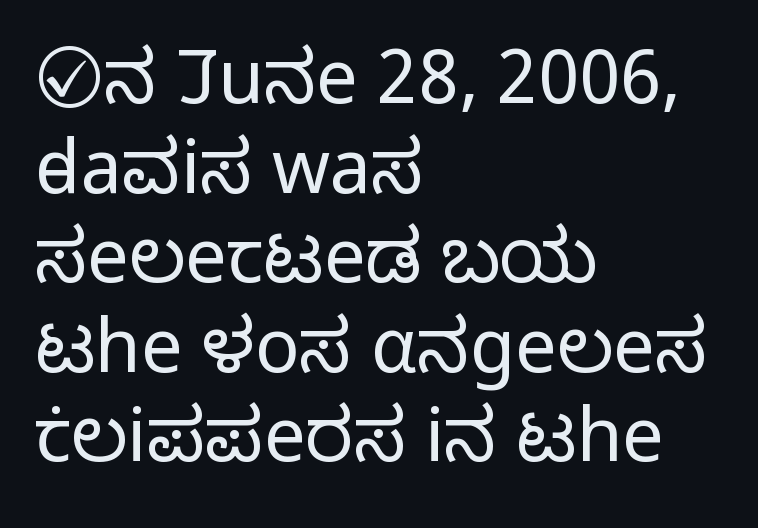
The image shows 74 px light sans-serif type, upright; set left-aligned, line spacing 1.21x, normal letter spacing, not underlined; low stroke contrast and a medium x-height.
